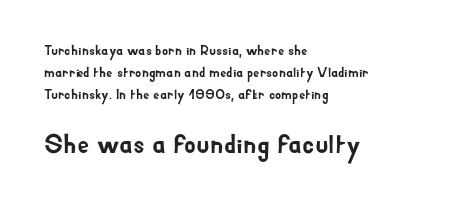
The image shows 27 px text type, upright; set left-aligned, normal line spacing (1.56x), normal letter spacing, not underlined; the second (bottom) block is 1.93x larger.
